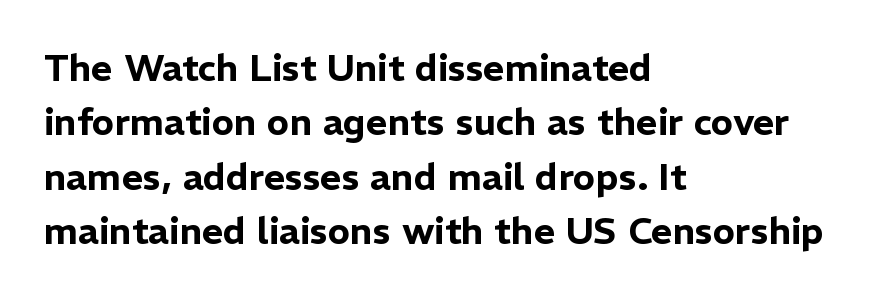
A roman cut, with each character standing at attention. Interline gaps are of average width in this sample. What kind of face is this? One without serifs — a sans. These lines are rendered in a variable-pitch font. Rule under the text: the space is simply empty.
